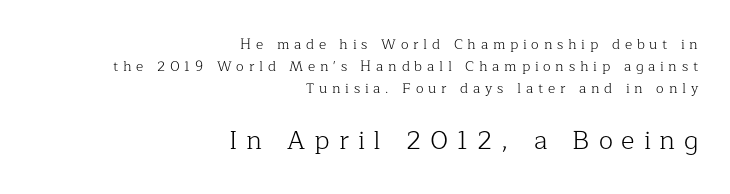
{"italic": "no", "bold": "no", "underline": "no", "align": "right", "line_spacing": "normal", "line_spacing_ratio": 1.57, "letter_spacing": "wide", "letter_spacing_em": 0.34, "larger_block": "second", "size_ratio": 1.86, "glyph_px": 26}
